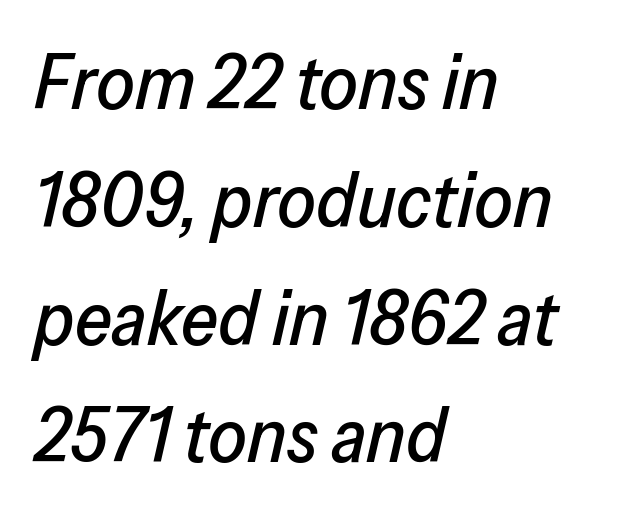
The image shows 76 px text type, italic (leaning right); set left-aligned, normal line spacing (1.55x), normal letter spacing, not underlined; low stroke contrast and a medium x-height.
